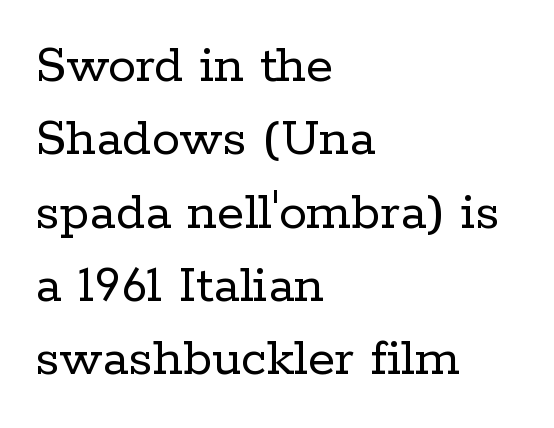
Q: Is the text bold? A: No.
Q: Is the text italic (slanted)? A: No, it is upright.
Q: Is the typeface a serif or a sans-serif typeface? A: Serif.
Q: Is the text underlined? A: No.
Q: How is the paragraph aligned? A: Left-aligned.
Q: Is the spacing between letters normal or unusually wide? A: Normal.
Q: Is the spacing between lines tight, normal or loose? A: Normal.
Q: Width (condensed, normal, or wide)? A: Normal.
Q: Stroke contrast? A: Low.
Q: x-height? A: Medium.
Q: Monospaced? A: No.
